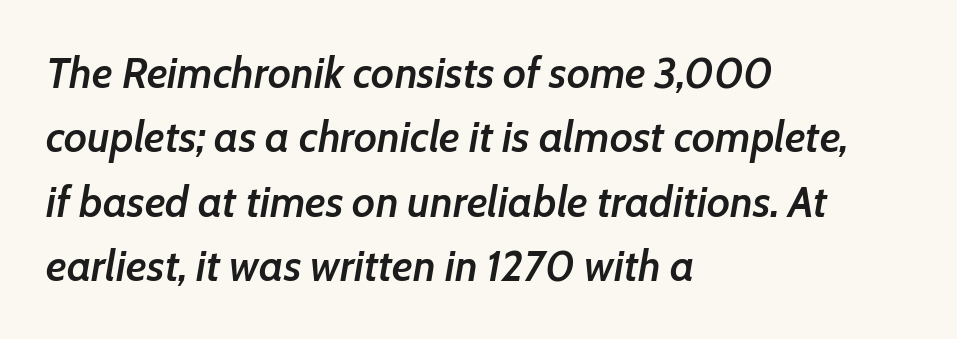
{"italic": "yes", "lean": "right", "slant_degrees": 7, "bold": "semi", "weight": "semibold", "width": "normal", "stroke_contrast": "low", "x_height": "medium", "monospaced": "no", "underline": "no", "align": "left", "line_spacing": "normal", "line_spacing_ratio": 1.5, "letter_spacing": "normal", "letter_spacing_em": 0.0, "glyph_px": 43}
